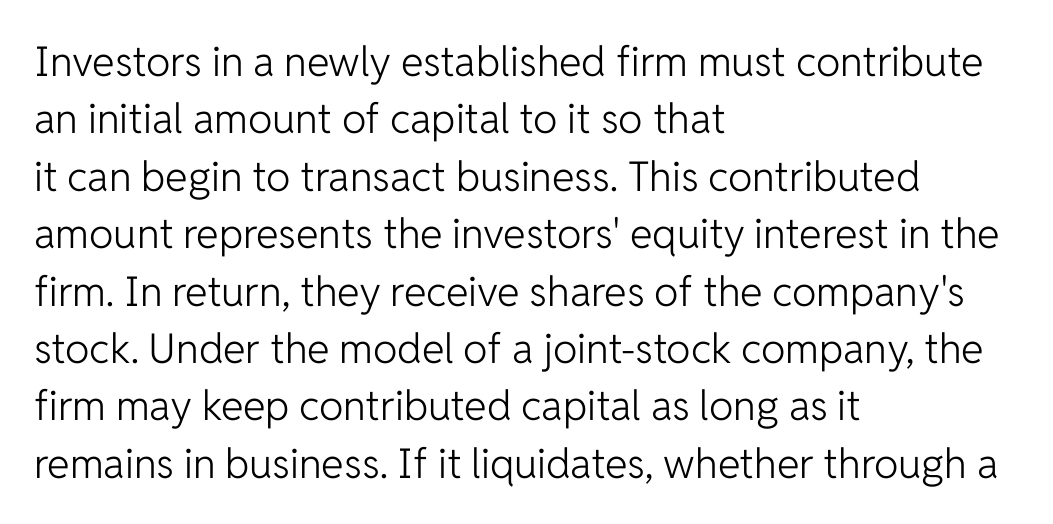
Q: Is the text bold? A: No.
Q: Is the text italic (slanted)? A: No, it is upright.
Q: Is the typeface a serif or a sans-serif typeface? A: Sans-serif.
Q: Is the text underlined? A: No.
Q: How is the paragraph aligned? A: Left-aligned.
Q: Is the spacing between letters normal or unusually wide? A: Normal.
Q: Is the spacing between lines tight, normal or loose? A: Normal.
Q: Width (condensed, normal, or wide)? A: Normal.
Q: Stroke contrast? A: Low.
Q: x-height? A: Medium.
Q: Monospaced? A: No.
